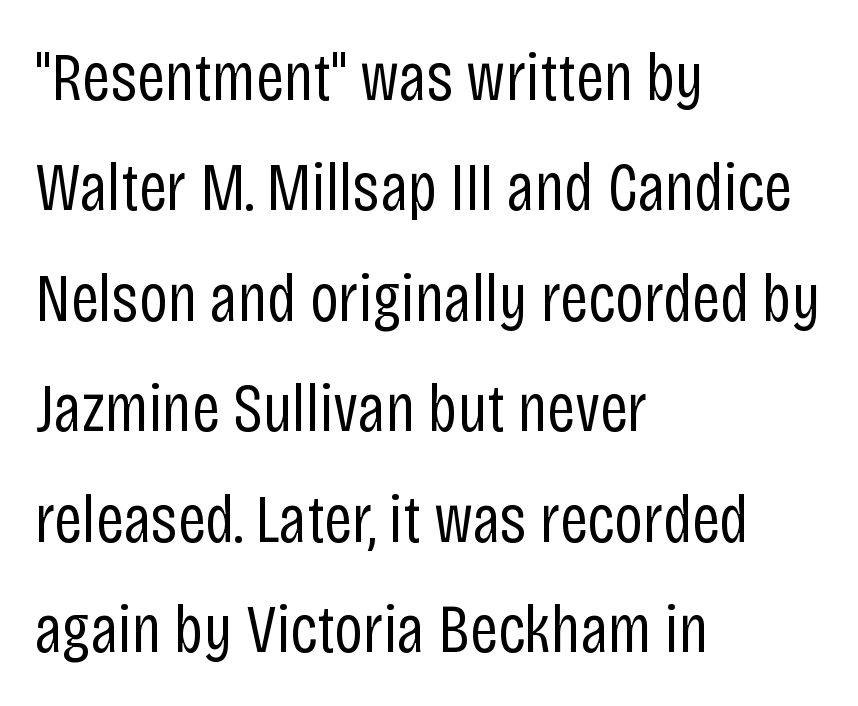
{"serif": "no", "italic": "no", "bold": "no", "weight": "regular", "width": "condensed", "stroke_contrast": "low", "x_height": "large", "monospaced": "no", "underline": "no", "align": "left", "line_spacing": "normal", "line_spacing_ratio": 1.6, "letter_spacing": "normal", "letter_spacing_em": 0.0, "glyph_px": 69}
